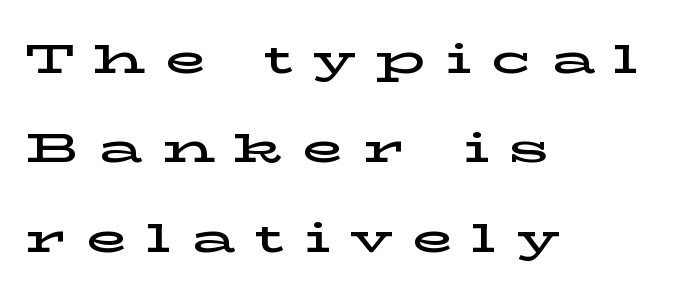
Display-style spreading of the glyphs; the letterfit is very open. Descenders are the only things crossing below the line. A great deal of white space separates one row of letters from the next. The font family rendered here belongs to the serif group.
